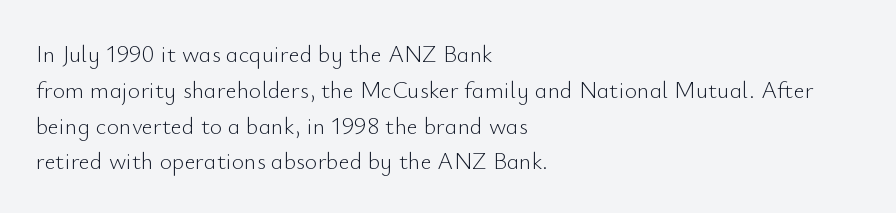
{"italic": "no", "bold": "no", "underline": "no", "align": "left", "line_spacing": "normal", "line_spacing_ratio": 1.49, "letter_spacing": "normal", "letter_spacing_em": 0.0, "glyph_px": 24}
